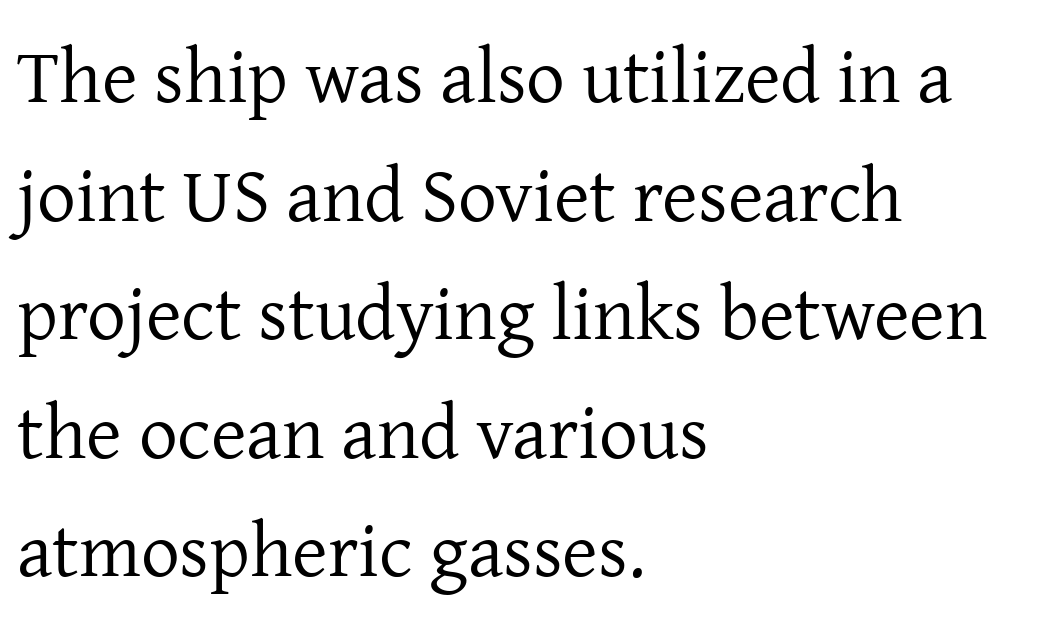
Tracking here is standard; glyphs follow each other at the usual distance. Notice how the passage keeps a crisp vertical edge on the left only. Weight class: somewhere from thin through regular. Think of a printed novel: that variable character pitch is what you see here. How would I describe the line gaps? Plain and ordinary.
